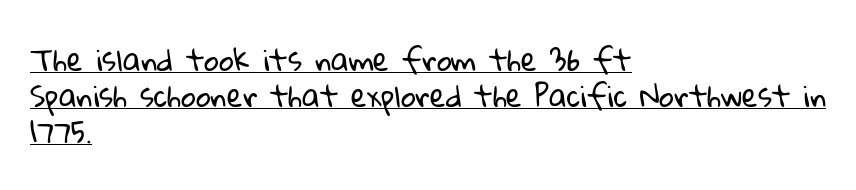
Q: Is the text bold? A: No.
Q: Is the typeface a serif or a sans-serif typeface? A: Sans-serif.
Q: Is the text underlined? A: Yes.
Q: How is the paragraph aligned? A: Left-aligned.
Q: Is the spacing between letters normal or unusually wide? A: Normal.
Q: Width (condensed, normal, or wide)? A: Normal.
Q: Stroke contrast? A: Low.
Q: x-height? A: Medium.
Q: Monospaced? A: No.
